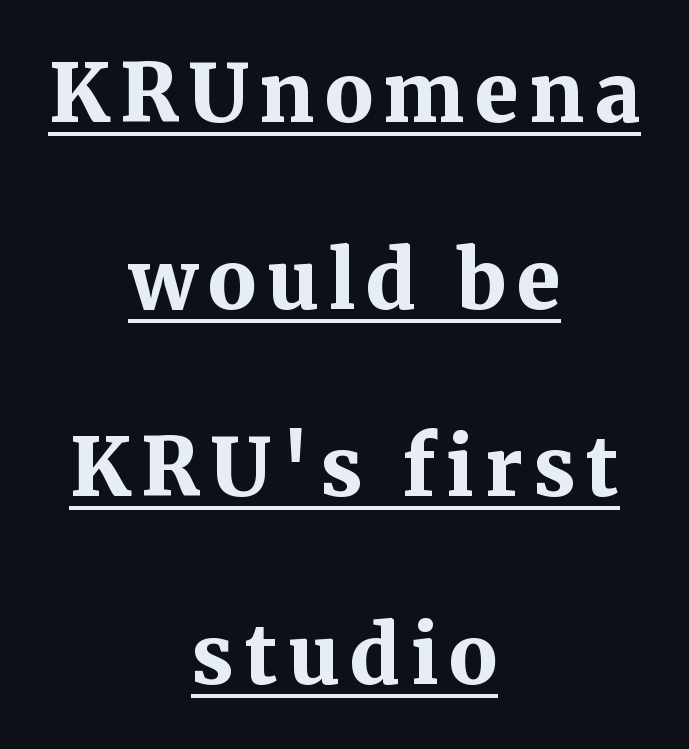
The image shows 80 px bold serif type, upright; set centered, loose line spacing (2.34x), underlined; medium stroke contrast and a medium x-height.
